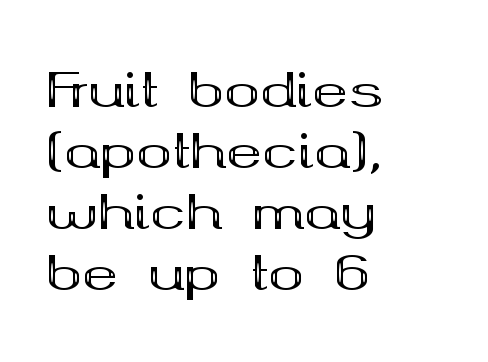
Q: Is the text bold? A: Yes.
Q: Is the text italic (slanted)? A: No, it is upright.
Q: Is the typeface a serif or a sans-serif typeface? A: Serif.
Q: Is the text underlined? A: No.
Q: How is the paragraph aligned? A: Left-aligned.
Q: Is the spacing between letters normal or unusually wide? A: Normal.
Q: Is the spacing between lines tight, normal or loose? A: Normal.
Q: Width (condensed, normal, or wide)? A: Wide.
Q: Stroke contrast? A: Medium.
Q: x-height? A: Medium.
Q: Monospaced? A: No.
